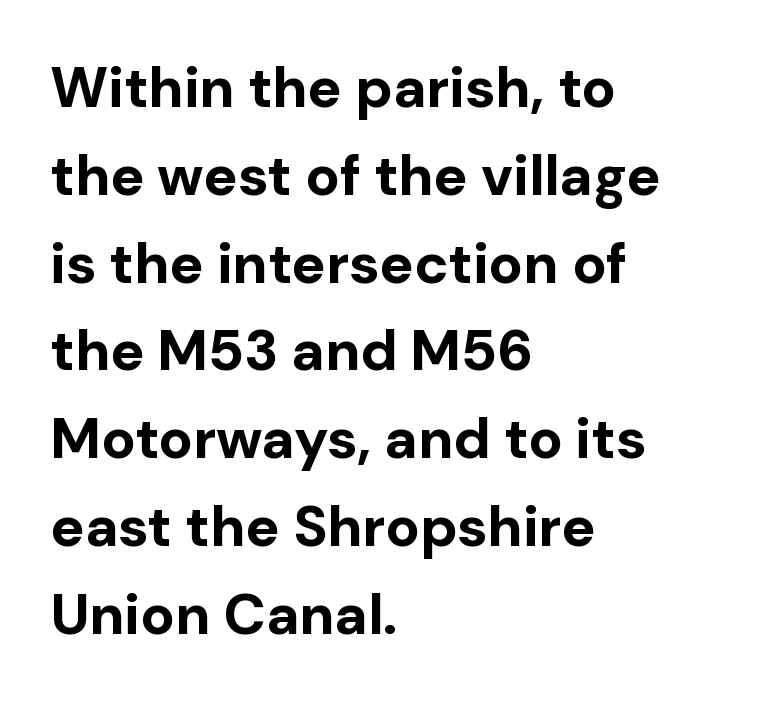
Q: Is the text bold? A: Yes.
Q: Is the text italic (slanted)? A: No, it is upright.
Q: Is the typeface a serif or a sans-serif typeface? A: Sans-serif.
Q: Is the text underlined? A: No.
Q: How is the paragraph aligned? A: Left-aligned.
Q: Is the spacing between letters normal or unusually wide? A: Normal.
Q: Is the spacing between lines tight, normal or loose? A: Normal.
Q: Width (condensed, normal, or wide)? A: Normal.
Q: Stroke contrast? A: Low.
Q: x-height? A: Medium.
Q: Monospaced? A: No.
